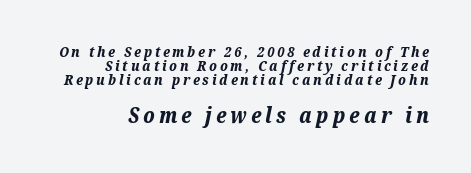
The image shows 21 px bold type, italic (leaning right); set right-aligned, tight line spacing (0.99x), unusually wide letter spacing (+0.2 em), not underlined; the second (bottom) block is 1.5x larger.
